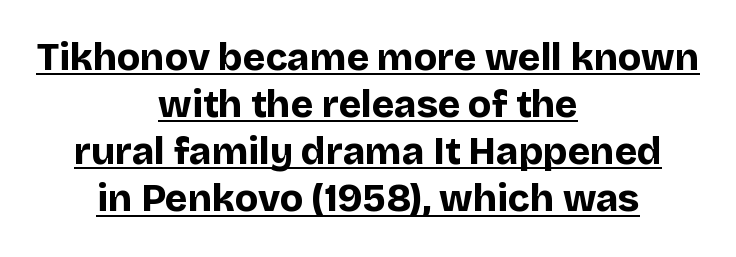
{"serif": "no", "italic": "no", "bold": "yes", "weight": "bold", "width": "normal", "stroke_contrast": "low", "x_height": "large", "monospaced": "no", "underline": "yes", "align": "center", "line_spacing_ratio": 1.24, "letter_spacing": "normal", "letter_spacing_em": 0.0, "glyph_px": 38}
